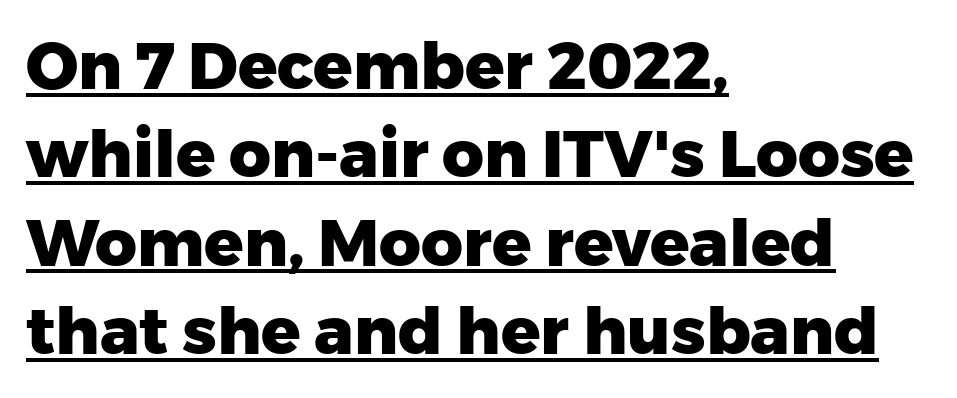
{"serif": "no", "italic": "no", "bold": "yes", "weight": "heavy", "width": "normal", "stroke_contrast": "low", "x_height": "medium", "monospaced": "no", "underline": "yes", "align": "left", "line_spacing": "normal", "line_spacing_ratio": 1.36, "letter_spacing": "normal", "letter_spacing_em": 0.0, "glyph_px": 65}
